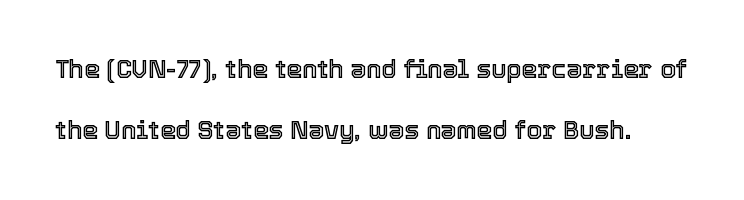
{"italic": "no", "underline": "no", "line_spacing": "loose", "line_spacing_ratio": 2.45, "letter_spacing": "normal", "letter_spacing_em": 0.0, "glyph_px": 25}
